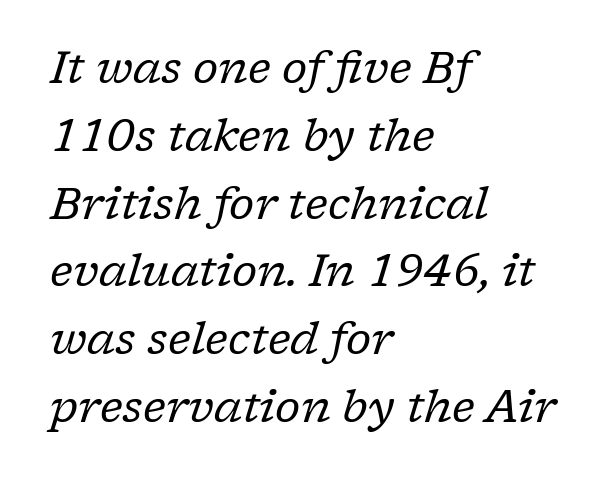
Compared with a typical body face, this is equally light or lighter still. Layout note: lines flush left. These lines are composed in type with serifs. The glyphs look as if they've been sheared to an angle. Regular leading.
